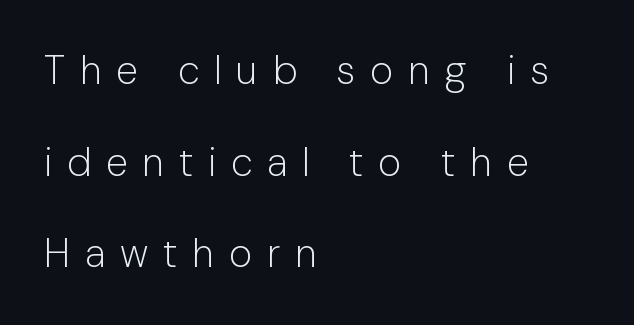
There is plenty of visible air inserted between adjacent glyphs. In CSS terms this would be text-align: left. Every stem runs plumb, perpendicular to the baseline. This sample trades compactness for vertical openness between lines. Is this a fixed-width face? No — the glyphs have proportional, varying widths. To sum up the face: it is a sans, with no serifs.
